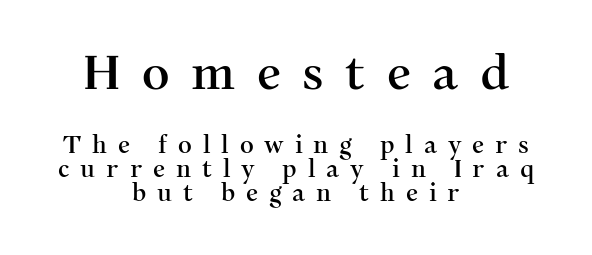
The image shows 48 px serif type, upright; set centered, tight line spacing (1.0x), unusually wide letter spacing (+0.45 em), not underlined; the first (top) block is 2.0x larger; medium stroke contrast and a medium x-height.
